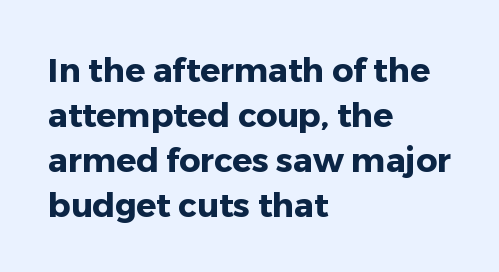
{"serif": "no", "italic": "no", "bold": "yes", "weight": "heavy", "width": "normal", "stroke_contrast": "low", "x_height": "medium", "monospaced": "no", "underline": "no", "align": "left", "line_spacing": "normal", "line_spacing_ratio": 1.36, "letter_spacing": "normal", "letter_spacing_em": 0.0, "glyph_px": 33}
